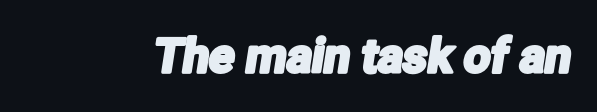
Q: Is the typeface a serif or a sans-serif typeface? A: Sans-serif.
Q: Is the text underlined? A: No.
Q: Is the spacing between letters normal or unusually wide? A: Normal.
Q: Width (condensed, normal, or wide)? A: Condensed.
Q: Stroke contrast? A: Low.
Q: x-height? A: Medium.
Q: Monospaced? A: No.
